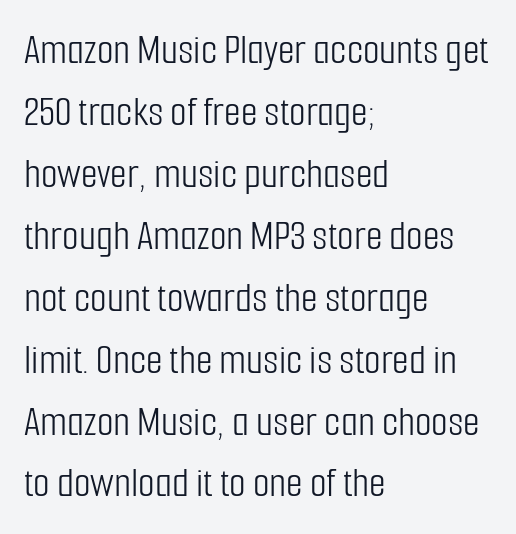
{"serif": "no", "italic": "no", "bold": "no", "weight": "light", "width": "condensed", "stroke_contrast": "low", "x_height": "medium", "monospaced": "no", "underline": "no", "align": "left", "line_spacing": "normal", "line_spacing_ratio": 1.44, "letter_spacing": "normal", "letter_spacing_em": 0.0, "glyph_px": 43}
